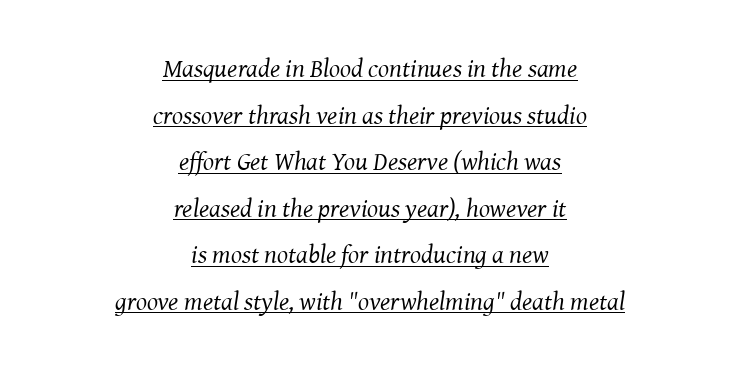
Q: Is the text bold? A: No.
Q: Is the text italic (slanted)? A: Yes, it leans right by about 8 degrees.
Q: Is the text underlined? A: Yes.
Q: How is the paragraph aligned? A: Centered.
Q: Is the spacing between letters normal or unusually wide? A: Normal.
